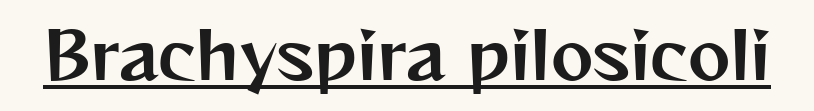
{"serif": "no", "italic": "no", "width": "normal", "stroke_contrast": "medium", "x_height": "medium", "monospaced": "no", "underline": "yes", "letter_spacing": "normal", "letter_spacing_em": 0.0, "glyph_px": 64}
